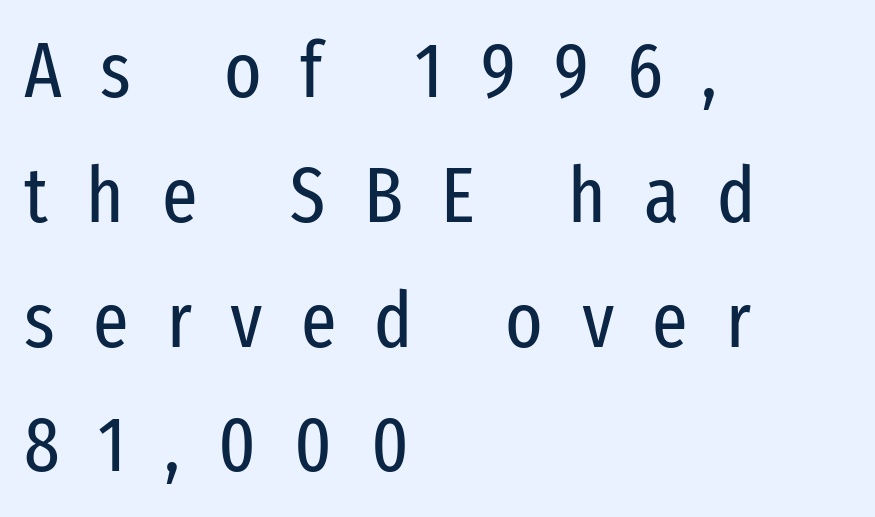
The glyphs in this specimen are sans serif. The axis of the letterforms is exactly vertical. Interline gaps are of average width in this sample. Here the designer chose a conventional face with non-uniform glyph widths. Letters have the restrained weight of plain body copy at most. The paragraph has a hard left edge and a soft right edge.
